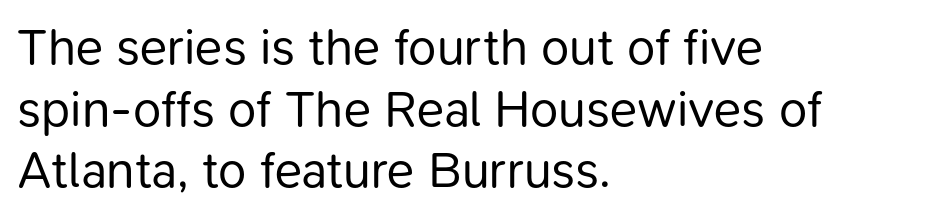
The image shows 51 px regular-weight sans-serif type, upright; set left-aligned, line spacing 1.21x, normal letter spacing, not underlined; low stroke contrast and a medium x-height.
